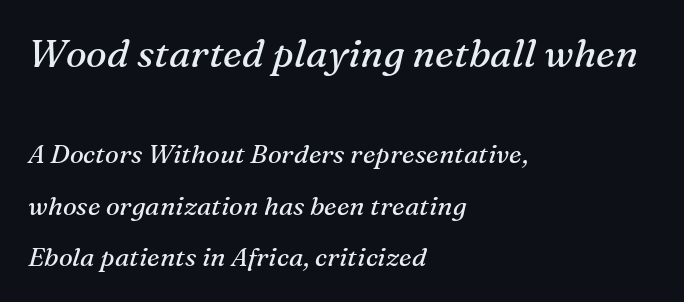
The image shows 39 px regular-weight serif type, italic (leaning right); set left-aligned, loose line spacing (1.99x), normal letter spacing, not underlined; the first (top) block is 1.5x larger; medium stroke contrast and a medium x-height.
